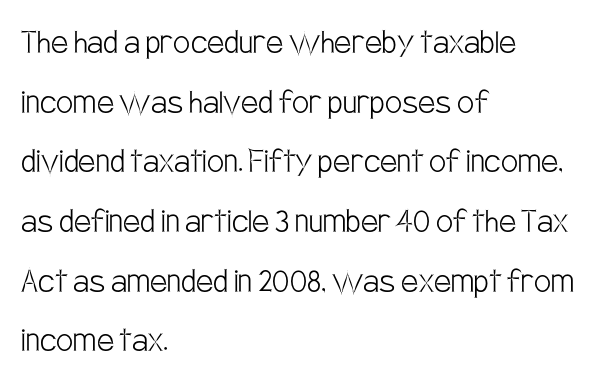
The image shows 38 px light, condensed sans-serif type, upright; set left-aligned, normal line spacing (1.57x), normal letter spacing, not underlined; low stroke contrast and a large x-height.
